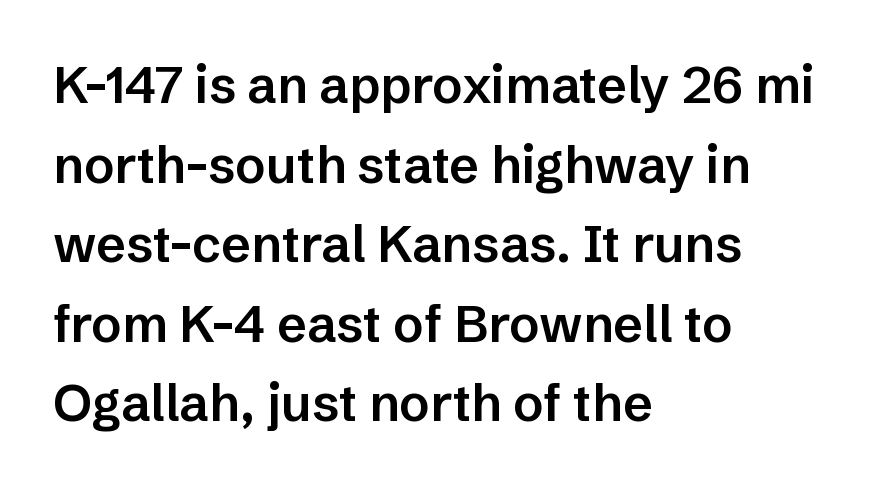
Q: Is the text bold? A: Semi-bold.
Q: Is the text italic (slanted)? A: No, it is upright.
Q: Is the typeface a serif or a sans-serif typeface? A: Sans-serif.
Q: Is the text underlined? A: No.
Q: How is the paragraph aligned? A: Left-aligned.
Q: Is the spacing between letters normal or unusually wide? A: Normal.
Q: Is the spacing between lines tight, normal or loose? A: Normal.
Q: Width (condensed, normal, or wide)? A: Normal.
Q: Stroke contrast? A: Low.
Q: x-height? A: Medium.
Q: Monospaced? A: No.
